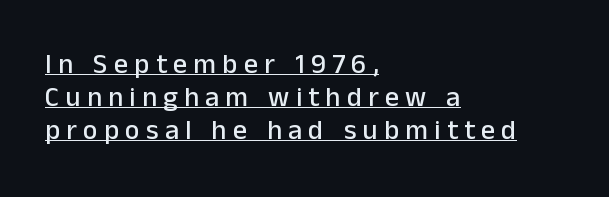
The image shows 28 px sans-serif type, upright; set left-aligned, line spacing 1.18x, unusually wide letter spacing (+0.22 em), underlined; low stroke contrast and a medium x-height.
